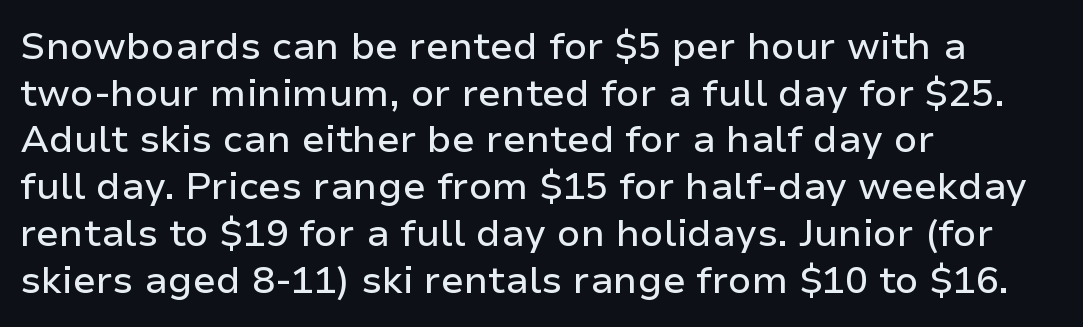
Q: Is the text italic (slanted)? A: No, it is upright.
Q: Is the typeface a serif or a sans-serif typeface? A: Sans-serif.
Q: Is the text underlined? A: No.
Q: How is the paragraph aligned? A: Left-aligned.
Q: Is the spacing between letters normal or unusually wide? A: Normal.
Q: Width (condensed, normal, or wide)? A: Normal.
Q: Stroke contrast? A: Low.
Q: x-height? A: Medium.
Q: Monospaced? A: No.
